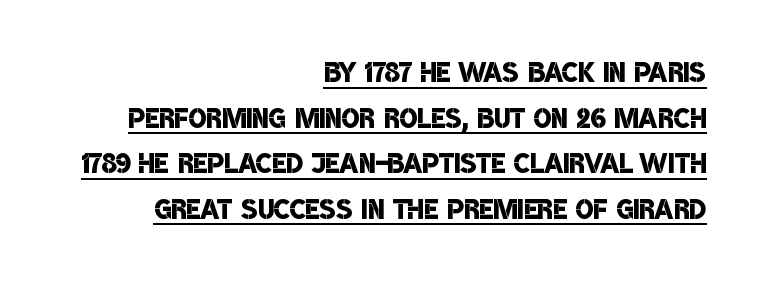
The image shows 38 px semibold, condensed sans-serif type; set right-aligned, line spacing 1.2x, normal letter spacing, underlined; low stroke contrast and a large x-height.
